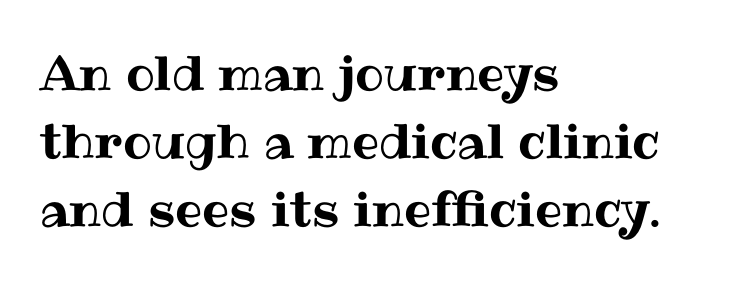
Q: Is the text italic (slanted)? A: No, it is upright.
Q: Is the text underlined? A: No.
Q: How is the paragraph aligned? A: Left-aligned.
Q: Is the spacing between letters normal or unusually wide? A: Normal.
Q: Is the spacing between lines tight, normal or loose? A: Normal.
Q: Width (condensed, normal, or wide)? A: Normal.
Q: Stroke contrast? A: Medium.
Q: x-height? A: Medium.
Q: Monospaced? A: No.
